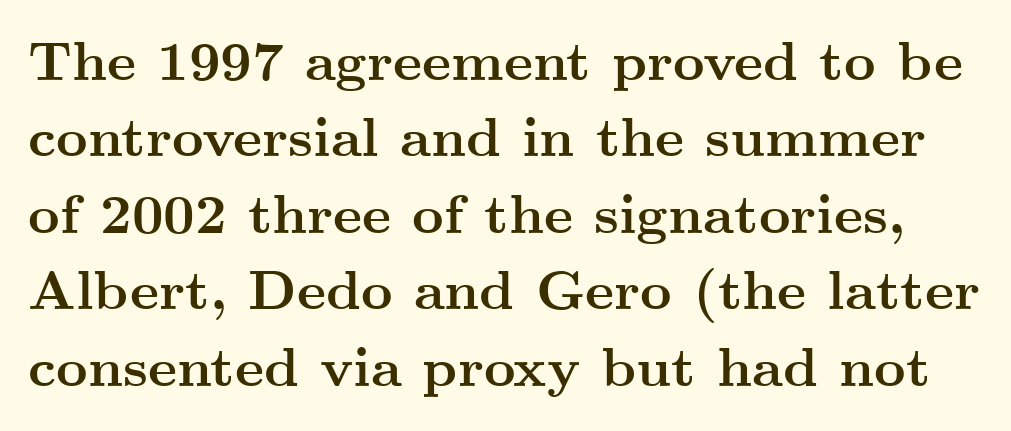
The image shows 55 px semibold, wide serif type, upright; set normal line spacing (1.39x), normal letter spacing, not underlined; medium stroke contrast and a small x-height.
